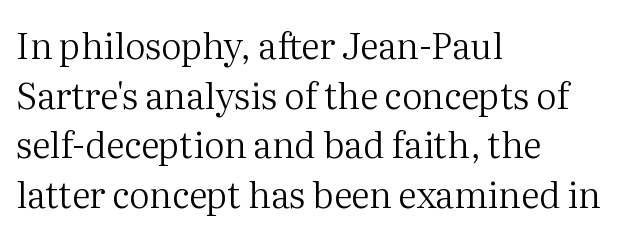
{"serif": "yes", "italic": "no", "bold": "no", "weight": "regular", "width": "normal", "stroke_contrast": "medium", "x_height": "medium", "monospaced": "no", "underline": "no", "align": "left", "line_spacing": "normal", "line_spacing_ratio": 1.38, "letter_spacing": "normal", "letter_spacing_em": 0.0, "glyph_px": 36}
